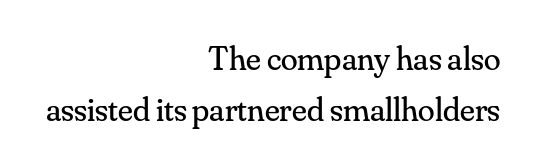
{"serif": "yes", "italic": "no", "bold": "no", "weight": "regular", "width": "normal", "stroke_contrast": "medium", "x_height": "small", "monospaced": "no", "underline": "no", "align": "right", "line_spacing": "normal", "line_spacing_ratio": 1.5, "letter_spacing": "normal", "letter_spacing_em": 0.0, "glyph_px": 34}
